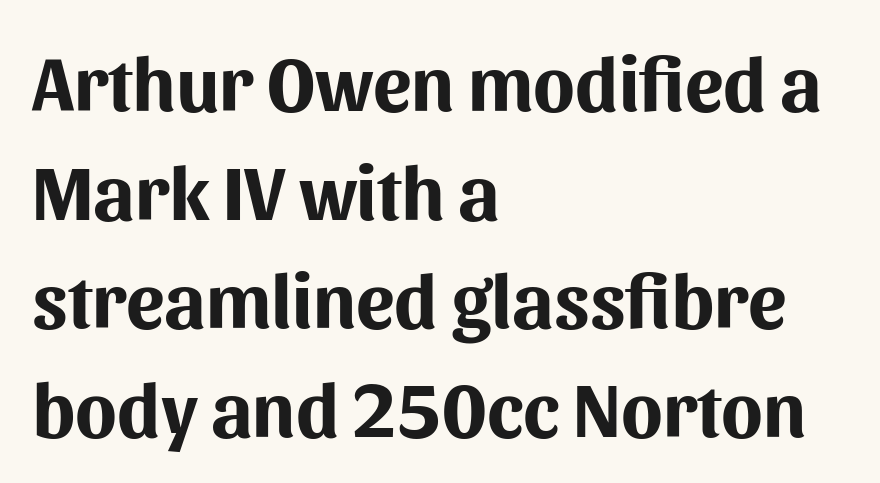
{"serif": "no", "italic": "no", "bold": "yes", "weight": "bold", "width": "normal", "stroke_contrast": "medium", "x_height": "medium", "monospaced": "no", "underline": "no", "align": "left", "line_spacing": "normal", "line_spacing_ratio": 1.41, "letter_spacing": "normal", "letter_spacing_em": 0.0, "glyph_px": 77}
